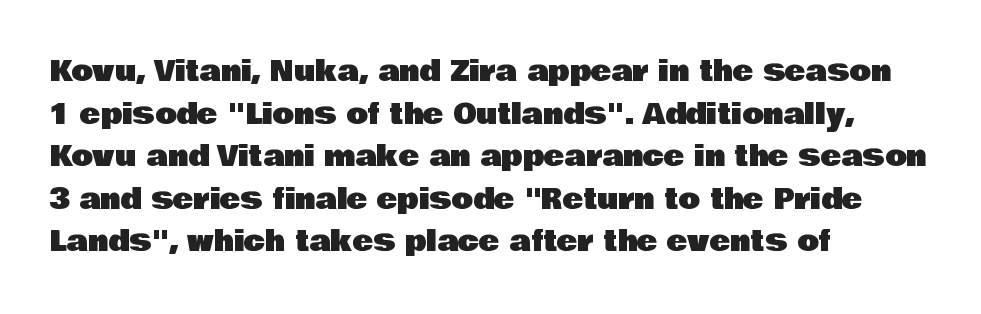
The image shows 28 px sans-serif type, upright; set left-aligned, normal line spacing (1.52x), normal letter spacing, not underlined; low stroke contrast and a large x-height.
